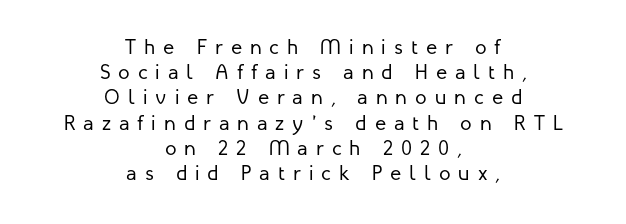
Q: Is the text bold? A: No.
Q: Is the text italic (slanted)? A: No, it is upright.
Q: Is the text underlined? A: No.
Q: How is the paragraph aligned? A: Centered.
Q: Is the spacing between letters normal or unusually wide? A: Unusually wide.
